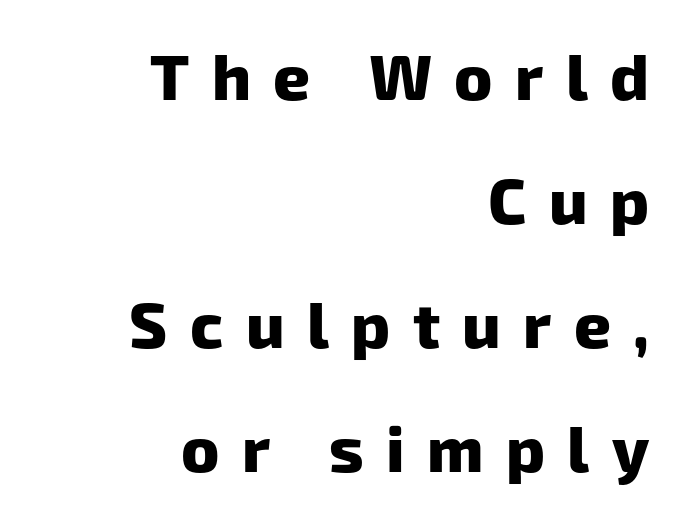
Q: Is the text bold? A: Yes.
Q: Is the typeface a serif or a sans-serif typeface? A: Sans-serif.
Q: Is the text underlined? A: No.
Q: How is the paragraph aligned? A: Right-aligned.
Q: Is the spacing between letters normal or unusually wide? A: Unusually wide.
Q: Is the spacing between lines tight, normal or loose? A: Loose.
Q: Width (condensed, normal, or wide)? A: Normal.
Q: Stroke contrast? A: Low.
Q: x-height? A: Medium.
Q: Monospaced? A: No.
